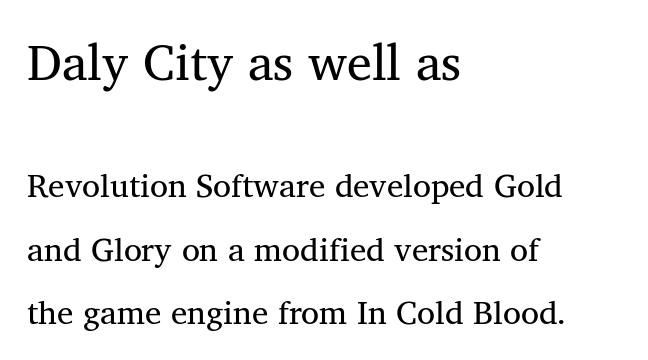
The image shows 50 px regular-weight serif type, upright; set left-aligned, loose line spacing (1.91x), normal letter spacing, not underlined; the first (top) block is 1.52x larger; medium stroke contrast and a medium x-height.
